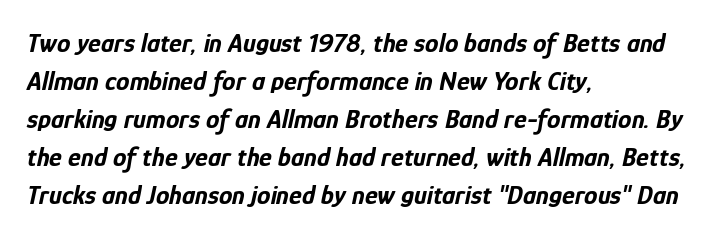
The image shows 27 px bold type, italic (leaning right); set left-aligned, normal line spacing (1.41x), normal letter spacing, not underlined.
